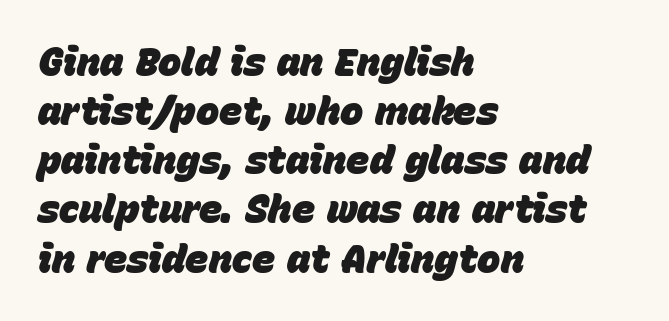
The leading is moderate, giving the passage an even texture. Looks like regular typesetting: each glyph gets only the width it needs. One-word summary of the alignment: left. Slant detected: the letters are inclined. In terms of weight, the rendering is a true, heavy bold.
